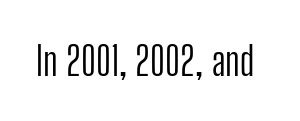
The image shows 40 px light, condensed sans-serif type, upright; set normal letter spacing, not underlined; low stroke contrast and a medium x-height.
